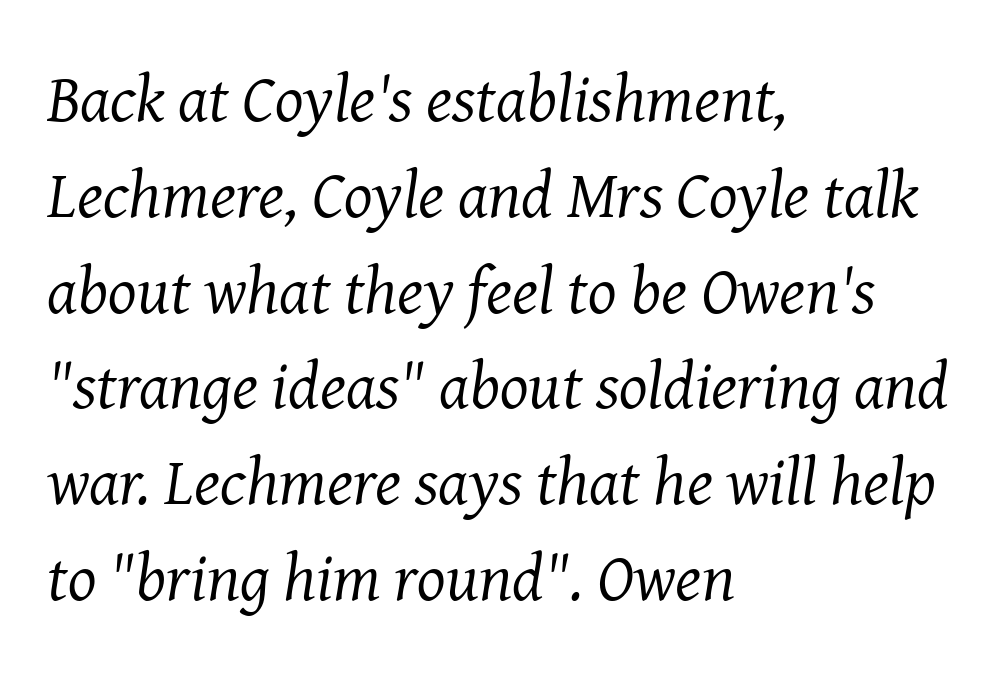
The image shows 67 px regular-weight serif type, italic (leaning right); set left-aligned, normal line spacing (1.43x), normal letter spacing, not underlined; medium stroke contrast and a medium x-height.
